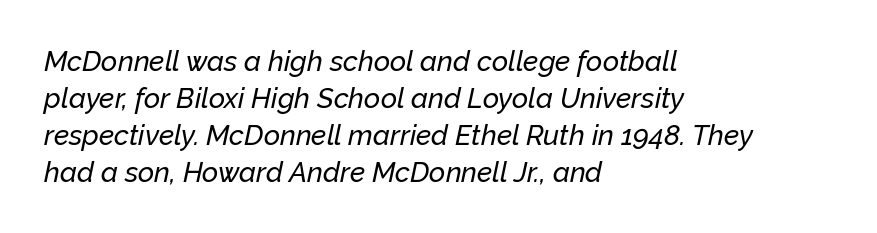
Q: Is the text italic (slanted)? A: Yes, it leans right by about 12 degrees.
Q: Is the text underlined? A: No.
Q: How is the paragraph aligned? A: Left-aligned.
Q: Is the spacing between letters normal or unusually wide? A: Normal.
Q: Is the spacing between lines tight, normal or loose? A: Normal.
Q: Width (condensed, normal, or wide)? A: Normal.
Q: Stroke contrast? A: Low.
Q: x-height? A: Medium.
Q: Monospaced? A: No.
